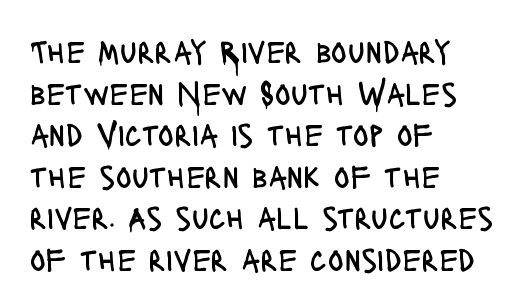
Quick note: underline off. Each stroke keeps to a modest, everyday thickness or less. There is no visible air inserted between adjacent glyphs. Notice how descenders clear the ascenders below comfortably — that's standard leading. Horizontal alignment here is leftward, the default for most running prose. Font category for this specimen: sans-serif.
